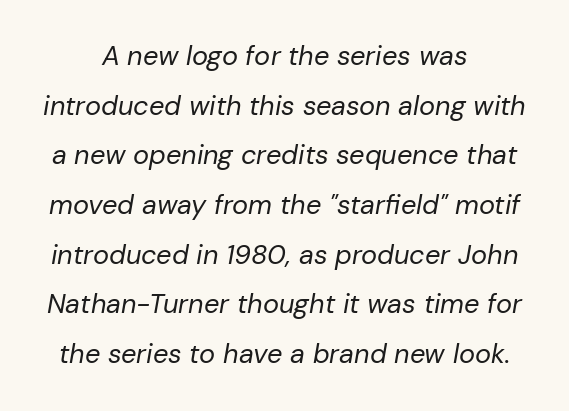
{"italic": "yes", "lean": "right", "slant_degrees": 10, "bold": "no", "underline": "no", "line_spacing_ratio": 1.84, "letter_spacing": "normal", "letter_spacing_em": 0.0, "glyph_px": 27}
